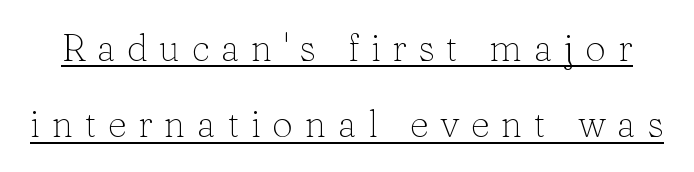
{"serif": "yes", "italic": "no", "bold": "no", "weight": "light", "width": "normal", "stroke_contrast": "low", "x_height": "medium", "monospaced": "no", "underline": "yes", "line_spacing": "loose", "line_spacing_ratio": 2.06, "letter_spacing": "wide", "letter_spacing_em": 0.31, "glyph_px": 37}
